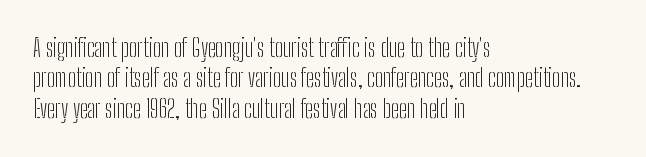
Q: Is the text bold? A: No.
Q: Is the text italic (slanted)? A: No, it is upright.
Q: Is the text underlined? A: No.
Q: How is the paragraph aligned? A: Left-aligned.
Q: Is the spacing between letters normal or unusually wide? A: Normal.
Q: Is the spacing between lines tight, normal or loose? A: Normal.
